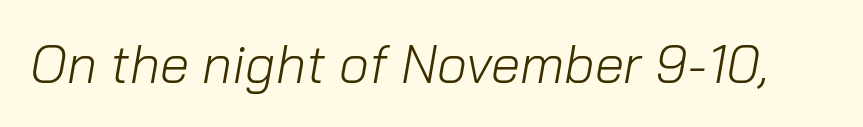
Caption: face not bold, strokes unweighted. The specimen reads as italic at a glance. Nobody drew a line under any word here. Is the letter spacing exaggerated? No — it looks like the ordinary default. You could not count columns in this text — the font is proportionally spaced.
